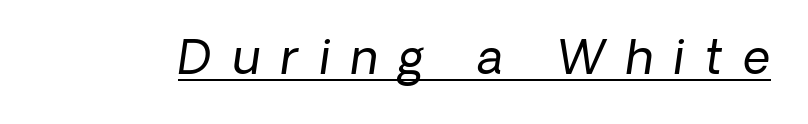
Q: Is the text bold? A: No.
Q: Is the text italic (slanted)? A: Yes, it leans right by about 8 degrees.
Q: Is the text underlined? A: Yes.
Q: Is the spacing between letters normal or unusually wide? A: Unusually wide.
Q: Width (condensed, normal, or wide)? A: Normal.
Q: Stroke contrast? A: Low.
Q: x-height? A: Medium.
Q: Monospaced? A: No.
